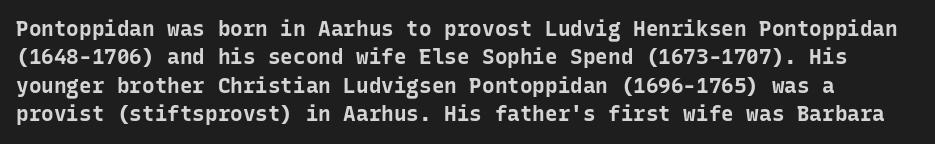
{"italic": "no", "bold": "yes", "underline": "no", "line_spacing": "normal", "line_spacing_ratio": 1.35, "letter_spacing": "normal", "letter_spacing_em": 0.0, "glyph_px": 21}
